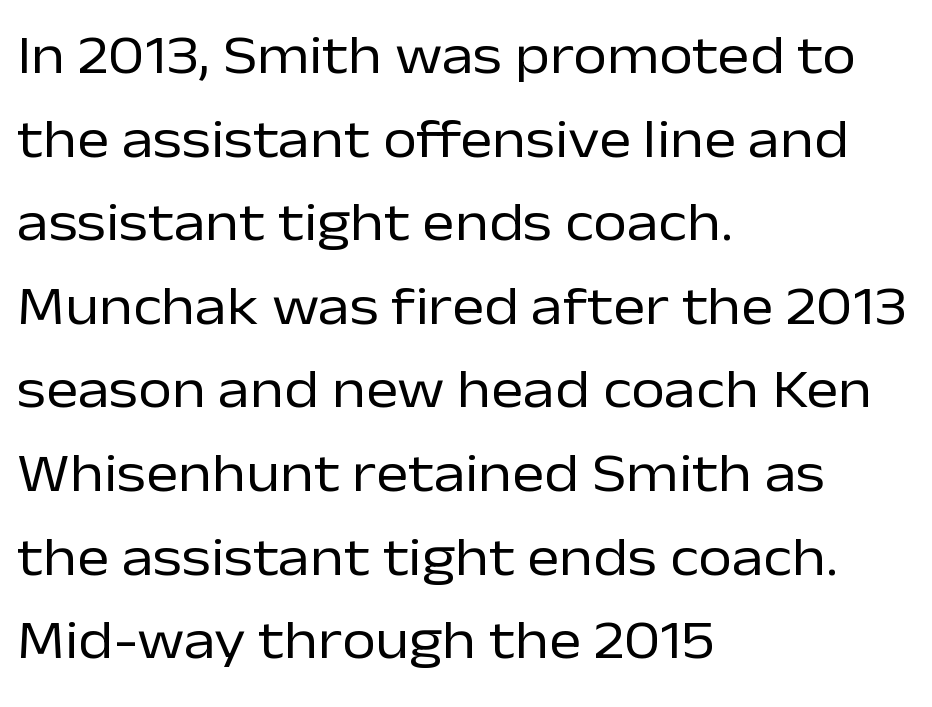
The image shows 55 px regular-weight sans-serif type, upright; set left-aligned, normal line spacing (1.52x), normal letter spacing, not underlined; low stroke contrast and a medium x-height.
